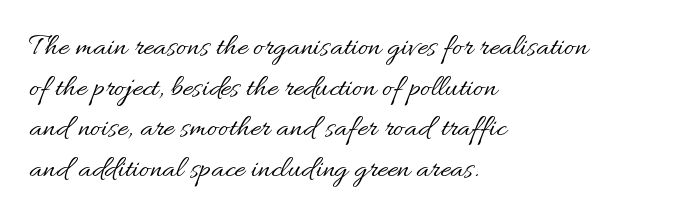
{"bold": "no", "weight": "regular", "width": "normal", "stroke_contrast": "medium", "x_height": "small", "monospaced": "no", "underline": "no", "align": "left", "line_spacing": "normal", "line_spacing_ratio": 1.31, "letter_spacing": "normal", "letter_spacing_em": 0.0, "glyph_px": 31}
